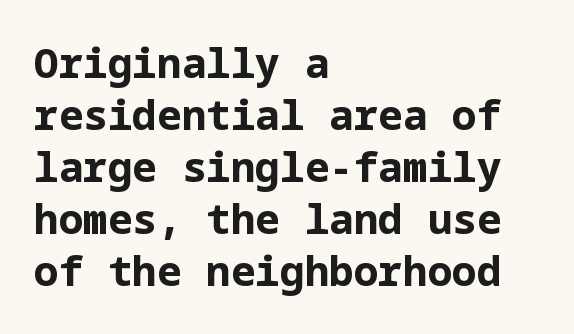
The image shows 41 px bold sans-serif type, upright; set left-aligned, normal line spacing (1.27x), normal letter spacing, not underlined; low stroke contrast and a medium x-height.
